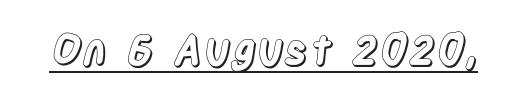
{"width": "condensed", "x_height": "large", "monospaced": "no", "underline": "yes", "letter_spacing": "normal", "letter_spacing_em": 0.0, "glyph_px": 42}
